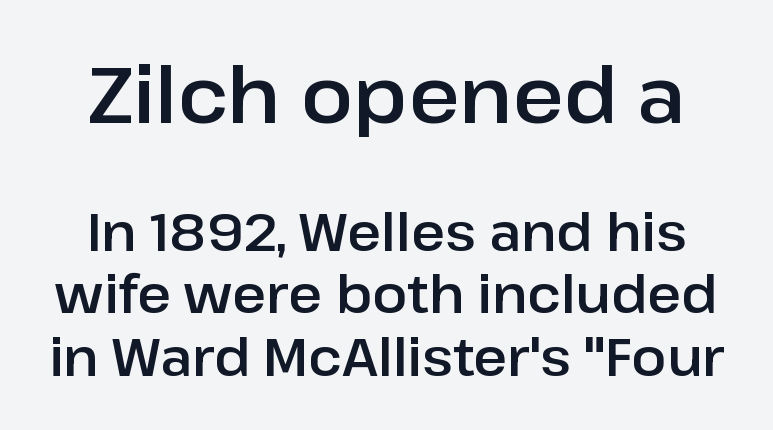
{"serif": "no", "italic": "no", "width": "normal", "stroke_contrast": "low", "x_height": "medium", "monospaced": "no", "underline": "no", "line_spacing_ratio": 1.2, "letter_spacing": "normal", "letter_spacing_em": 0.0, "larger_block": "first", "size_ratio": 1.5, "glyph_px": 78}
